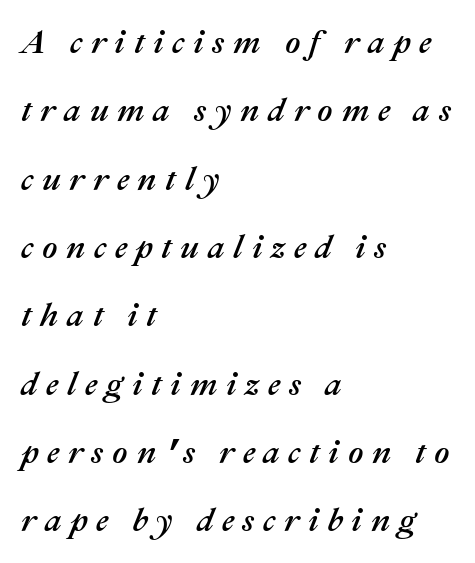
{"italic": "yes", "lean": "right", "slant_degrees": 22, "width": "normal", "stroke_contrast": "medium", "x_height": "medium", "monospaced": "no", "underline": "no", "align": "left", "line_spacing": "loose", "line_spacing_ratio": 2.07, "letter_spacing": "wide", "letter_spacing_em": 0.26, "glyph_px": 33}
